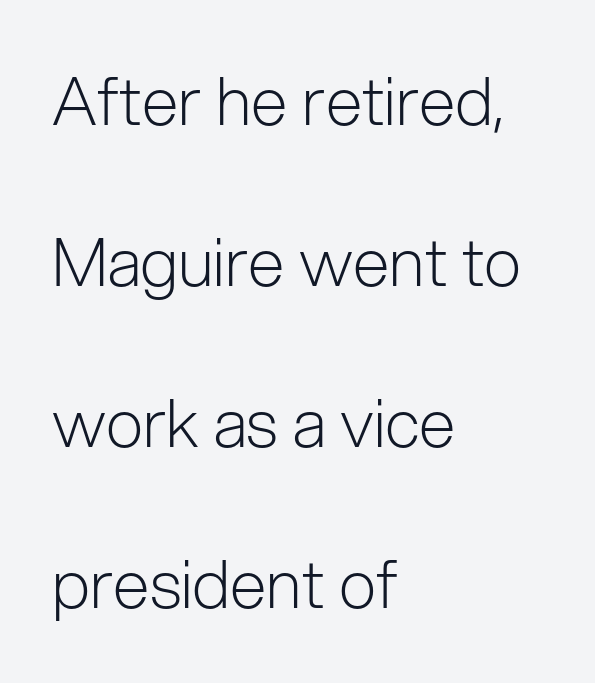
The image shows 66 px light sans-serif type, upright; set left-aligned, loose line spacing (2.44x), normal letter spacing, not underlined; low stroke contrast and a medium x-height.
